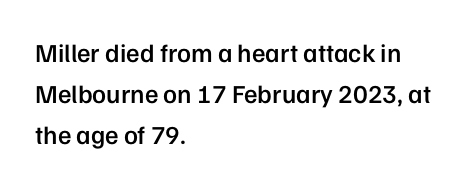
{"italic": "no", "bold": "semi", "underline": "no", "align": "left", "line_spacing": "normal", "line_spacing_ratio": 1.58, "letter_spacing": "normal", "letter_spacing_em": 0.0, "glyph_px": 26}
